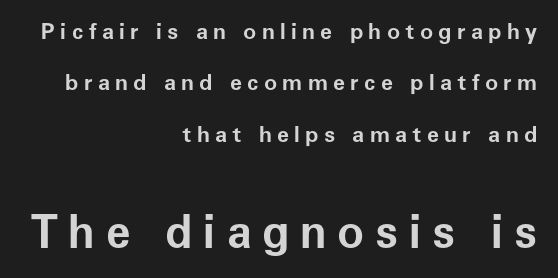
The image shows 45 px bold sans-serif type, upright; set right-aligned, loose line spacing (2.34x), unusually wide letter spacing (+0.24 em), not underlined; the second (bottom) block is 2.05x larger; low stroke contrast and a medium x-height.
